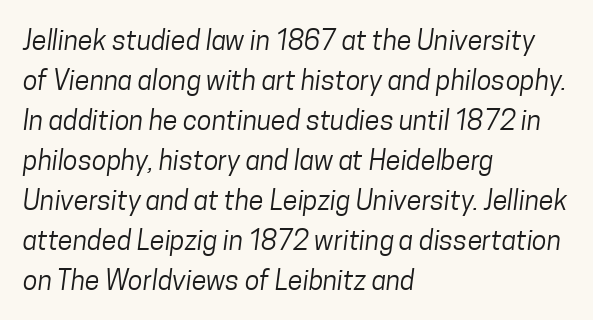
Q: Is the text bold? A: No.
Q: Is the text underlined? A: No.
Q: How is the paragraph aligned? A: Left-aligned.
Q: Is the spacing between letters normal or unusually wide? A: Normal.
Q: Is the spacing between lines tight, normal or loose? A: Normal.
